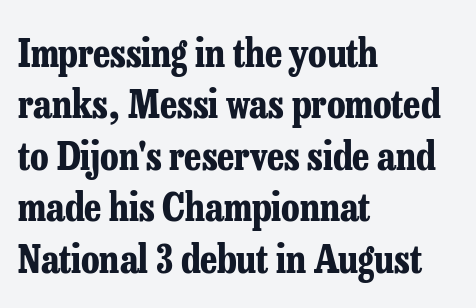
Q: Is the text bold? A: Yes.
Q: Is the text italic (slanted)? A: No, it is upright.
Q: Is the typeface a serif or a sans-serif typeface? A: Serif.
Q: Is the text underlined? A: No.
Q: How is the paragraph aligned? A: Left-aligned.
Q: Is the spacing between letters normal or unusually wide? A: Normal.
Q: Is the spacing between lines tight, normal or loose? A: Normal.
Q: Width (condensed, normal, or wide)? A: Condensed.
Q: Stroke contrast? A: Low.
Q: x-height? A: Medium.
Q: Monospaced? A: No.
